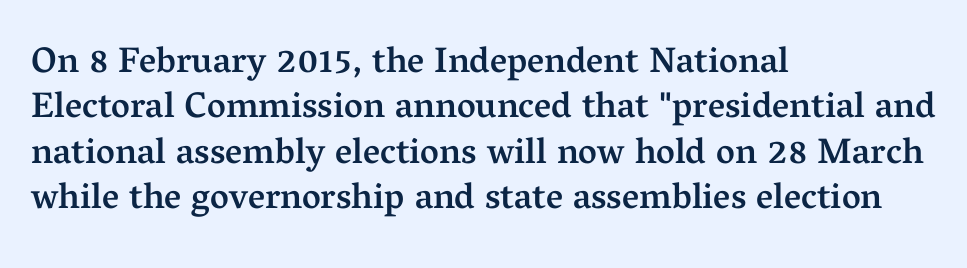
The image shows 36 px semibold serif type, upright; set left-aligned, normal line spacing (1.26x), normal letter spacing, not underlined; medium stroke contrast and a medium x-height.
